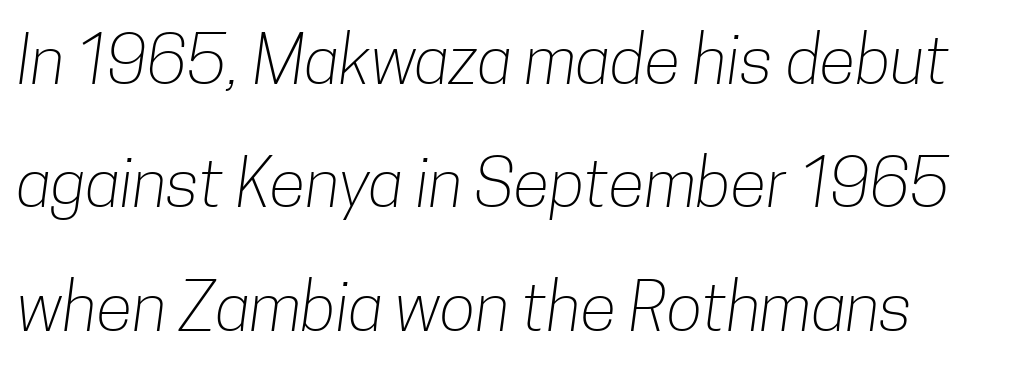
{"serif": "no", "bold": "no", "weight": "light", "width": "condensed", "stroke_contrast": "low", "x_height": "medium", "monospaced": "no", "underline": "no", "line_spacing_ratio": 1.84, "letter_spacing": "normal", "letter_spacing_em": 0.0, "glyph_px": 67}
